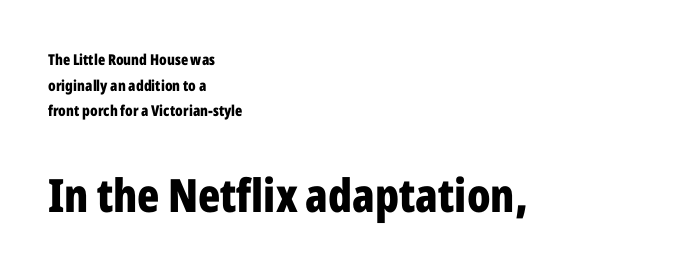
Q: Is the text bold? A: Yes.
Q: Is the text italic (slanted)? A: No, it is upright.
Q: Is the typeface a serif or a sans-serif typeface? A: Sans-serif.
Q: Is the text underlined? A: No.
Q: How is the paragraph aligned? A: Left-aligned.
Q: Is the spacing between letters normal or unusually wide? A: Normal.
Q: Which block of text is set in a larger size, the first (top) or the second (bottom)? A: The second (bottom) one.
Q: Width (condensed, normal, or wide)? A: Condensed.
Q: Stroke contrast? A: Low.
Q: x-height? A: Medium.
Q: Monospaced? A: No.
